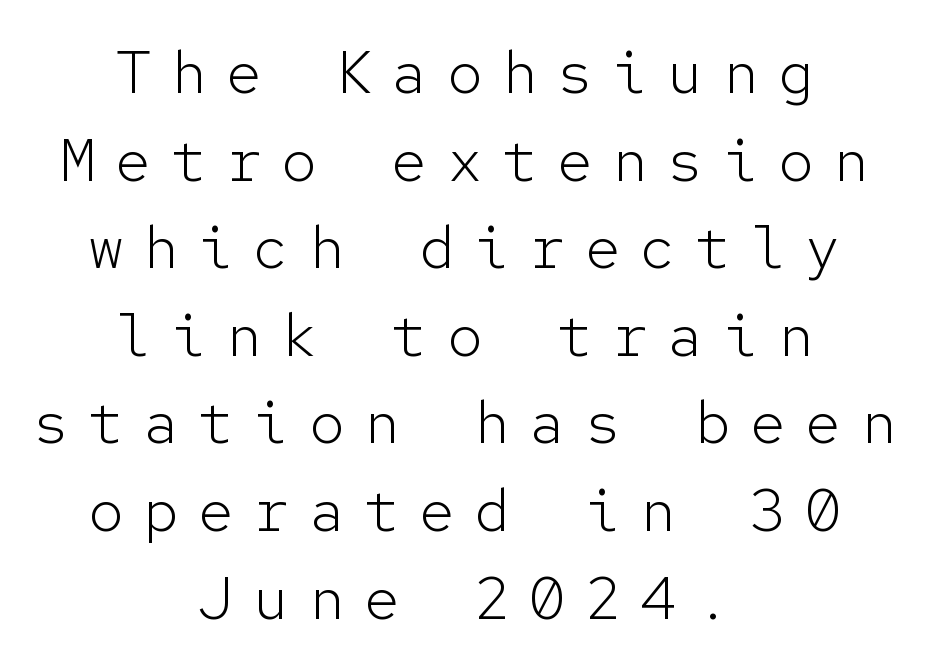
The gaps between neighbouring characters are conspicuously large. These lines are rendered in a fixed-pitch font. Vertically, the passage feels balanced, rows spaced as you'd expect. This is not heavy type; no bold has been used.
